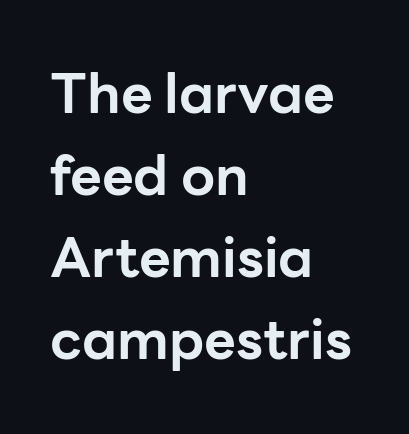
Q: Is the text bold? A: Yes.
Q: Is the text italic (slanted)? A: No, it is upright.
Q: Is the typeface a serif or a sans-serif typeface? A: Sans-serif.
Q: Is the text underlined? A: No.
Q: How is the paragraph aligned? A: Left-aligned.
Q: Is the spacing between letters normal or unusually wide? A: Normal.
Q: Is the spacing between lines tight, normal or loose? A: Normal.
Q: Width (condensed, normal, or wide)? A: Normal.
Q: Stroke contrast? A: Low.
Q: x-height? A: Medium.
Q: Monospaced? A: No.
